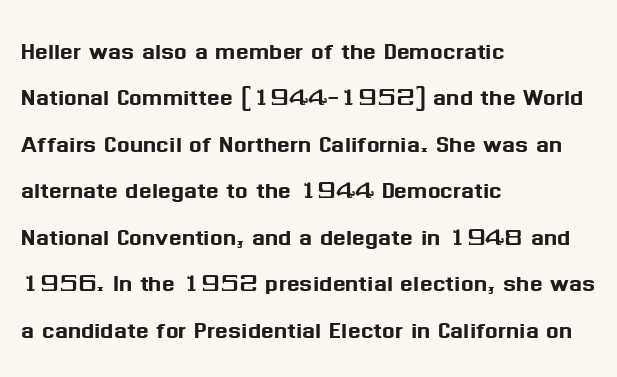
The image shows 30 px sans-serif type, upright; set left-aligned, normal line spacing (1.55x), normal letter spacing, not underlined; medium stroke contrast and a medium x-height.
